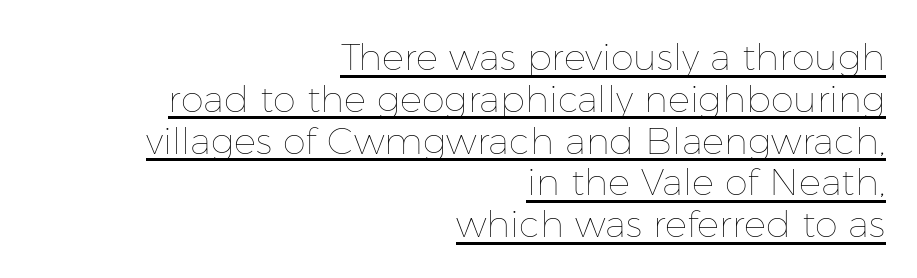
The image shows 37 px thin type, upright; set right-aligned, tight line spacing (1.13x), normal letter spacing, underlined; low stroke contrast and a medium x-height.
